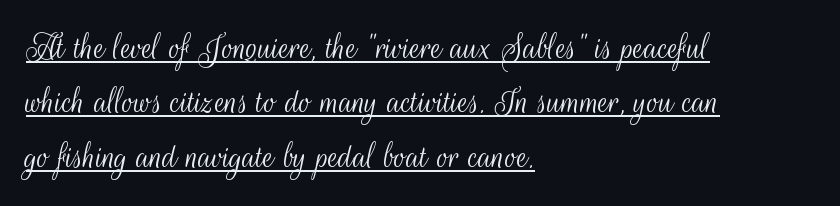
{"serif": "no", "bold": "no", "weight": "light", "width": "condensed", "stroke_contrast": "medium", "x_height": "small", "monospaced": "no", "underline": "yes", "align": "left", "line_spacing": "normal", "line_spacing_ratio": 1.43, "letter_spacing": "normal", "letter_spacing_em": 0.0, "glyph_px": 38}
